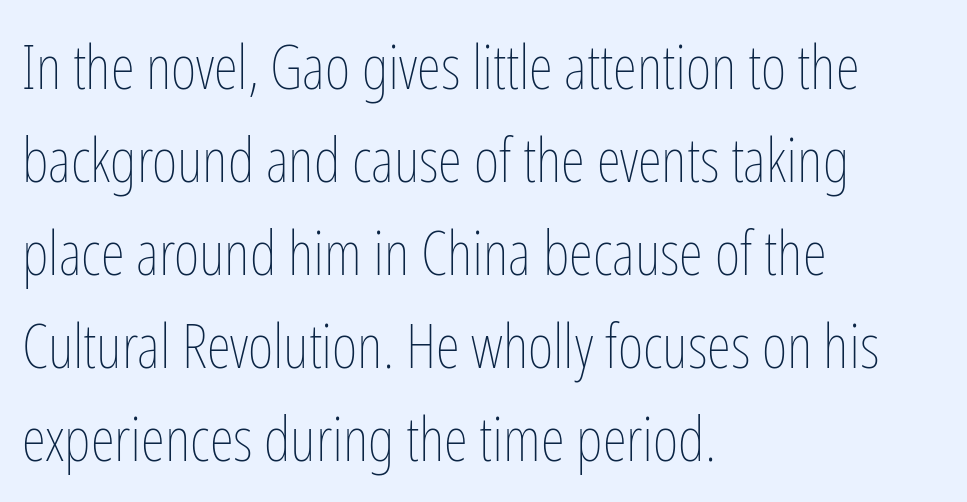
{"italic": "no", "bold": "no", "weight": "thin", "width": "condensed", "stroke_contrast": "low", "x_height": "medium", "monospaced": "no", "underline": "no", "align": "left", "line_spacing": "normal", "line_spacing_ratio": 1.5, "letter_spacing": "normal", "letter_spacing_em": 0.0, "glyph_px": 62}
